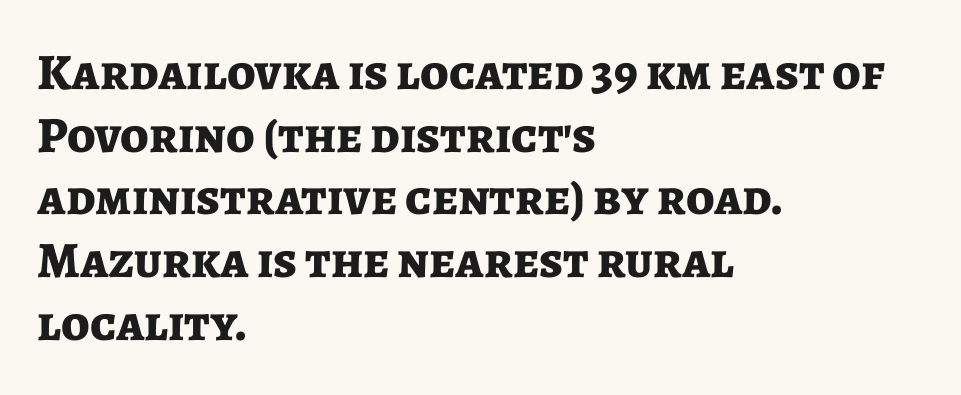
Q: Is the text bold? A: Yes.
Q: Is the text italic (slanted)? A: No, it is upright.
Q: Is the typeface a serif or a sans-serif typeface? A: Sans-serif.
Q: Is the text underlined? A: No.
Q: How is the paragraph aligned? A: Left-aligned.
Q: Is the spacing between letters normal or unusually wide? A: Normal.
Q: Width (condensed, normal, or wide)? A: Normal.
Q: Stroke contrast? A: Low.
Q: x-height? A: Medium.
Q: Monospaced? A: No.
